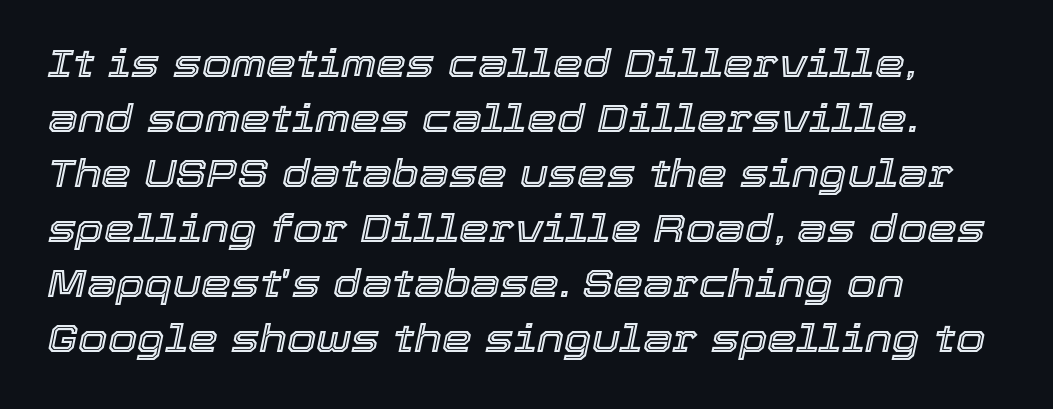
The image shows 38 px text type, italic (leaning right); set left-aligned, normal line spacing (1.45x), normal letter spacing, not underlined; a medium x-height.
